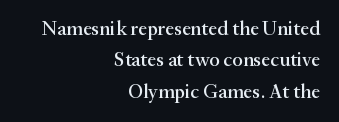
Q: Is the text italic (slanted)? A: No, it is upright.
Q: Is the text underlined? A: No.
Q: How is the paragraph aligned? A: Right-aligned.
Q: Is the spacing between letters normal or unusually wide? A: Normal.
Q: Is the spacing between lines tight, normal or loose? A: Normal.
